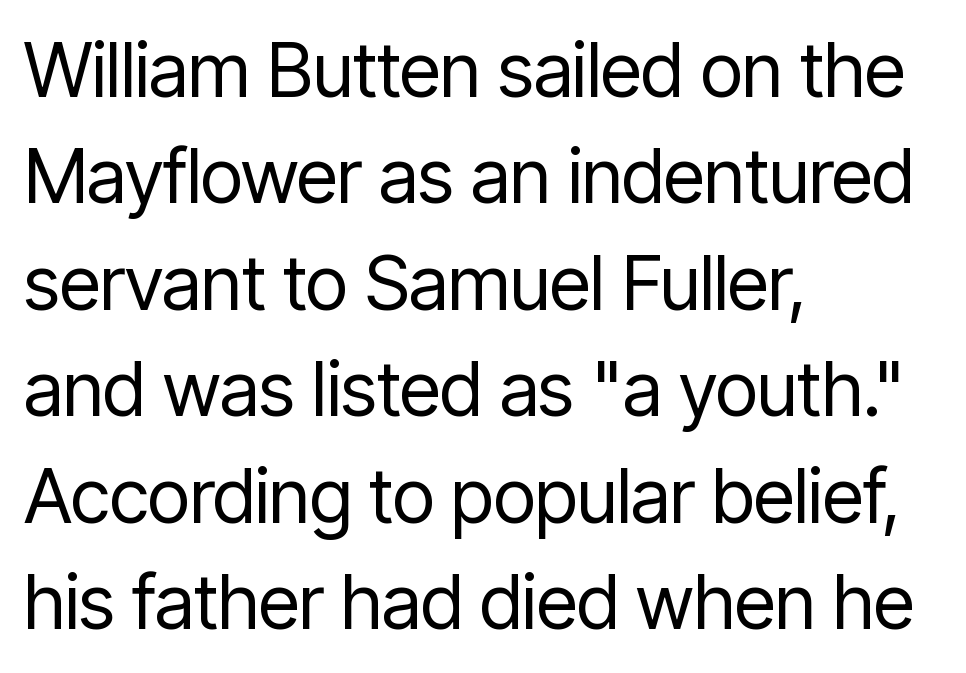
{"serif": "no", "italic": "no", "bold": "no", "weight": "regular", "width": "condensed", "stroke_contrast": "low", "x_height": "medium", "monospaced": "no", "underline": "no", "align": "left", "line_spacing": "normal", "line_spacing_ratio": 1.42, "letter_spacing": "normal", "letter_spacing_em": 0.0, "glyph_px": 75}
